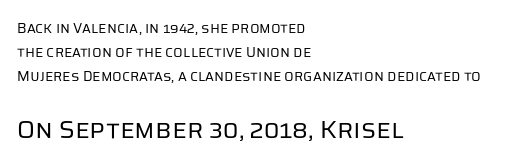
What stands out about the letter spacing? Nothing — it is the standard amount. The face used here appears at its bigger size in the lower chunk. These glyphs show unthickened strokes, regular width or finer. The paragraph shown leans on its left margin.
